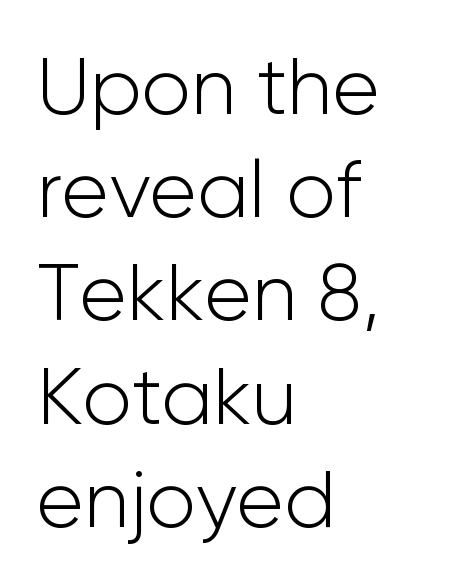
{"serif": "no", "italic": "no", "bold": "no", "weight": "light", "width": "normal", "stroke_contrast": "low", "x_height": "medium", "monospaced": "no", "underline": "no", "align": "left", "line_spacing": "normal", "line_spacing_ratio": 1.29, "letter_spacing": "normal", "letter_spacing_em": 0.0, "glyph_px": 80}
